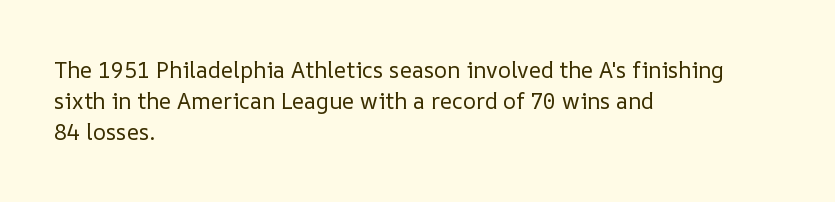
Every row of glyphs begins at an identical x-position on the left. The typesetting does not lean heavy: it is not bold. One glance says typical: line gaps are just what's usual. Underlining? Definitely not there.
